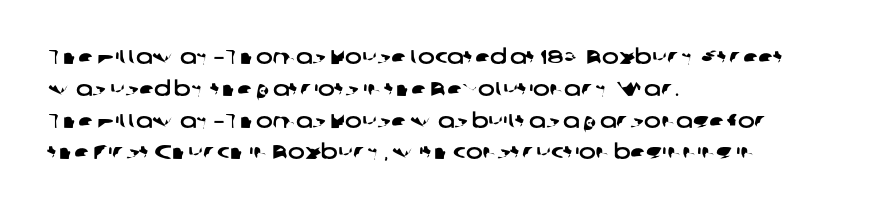
{"underline": "no", "align": "left", "line_spacing": "normal", "line_spacing_ratio": 1.59, "letter_spacing": "normal", "letter_spacing_em": 0.0, "glyph_px": 20}
